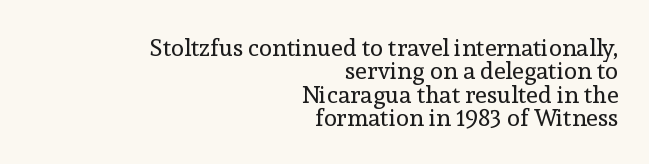
Q: Is the text bold? A: No.
Q: Is the text italic (slanted)? A: No, it is upright.
Q: Is the text underlined? A: No.
Q: How is the paragraph aligned? A: Right-aligned.
Q: Is the spacing between letters normal or unusually wide? A: Normal.
Q: Is the spacing between lines tight, normal or loose? A: Tight.
